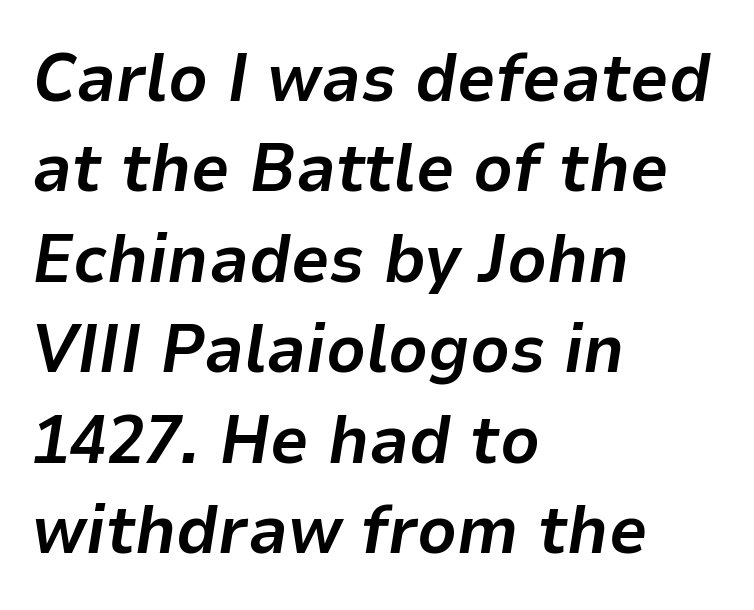
Q: Is the text bold? A: Yes.
Q: Is the text italic (slanted)? A: Yes, it leans right by about 9 degrees.
Q: Is the text underlined? A: No.
Q: How is the paragraph aligned? A: Left-aligned.
Q: Is the spacing between letters normal or unusually wide? A: Normal.
Q: Is the spacing between lines tight, normal or loose? A: Normal.
Q: Width (condensed, normal, or wide)? A: Normal.
Q: Stroke contrast? A: Low.
Q: x-height? A: Medium.
Q: Monospaced? A: No.
